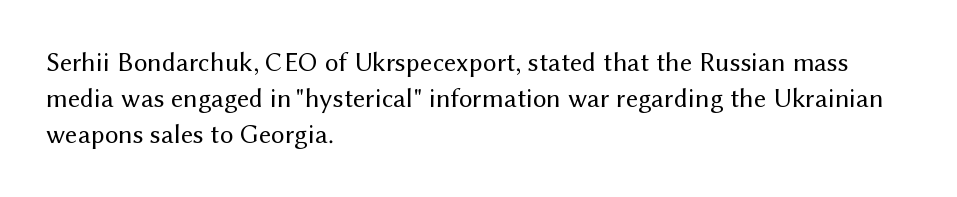
The image shows 27 px text type, upright; set left-aligned, normal line spacing (1.33x), normal letter spacing, not underlined.
